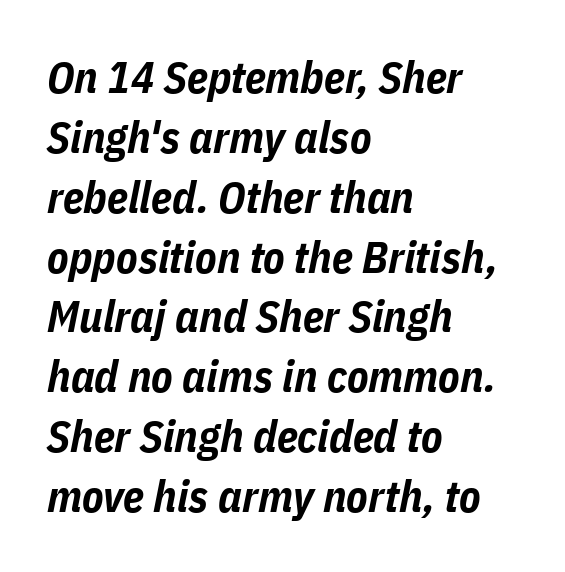
Short and long lines alike share a common starting point at left. Does the weight exceed regular? Yes, all the way to bold. Think of a printed novel: that variable character pitch is what you see here. The face used here has a pronounced slope to its letters. The zone under the glyphs is completely vacant.
